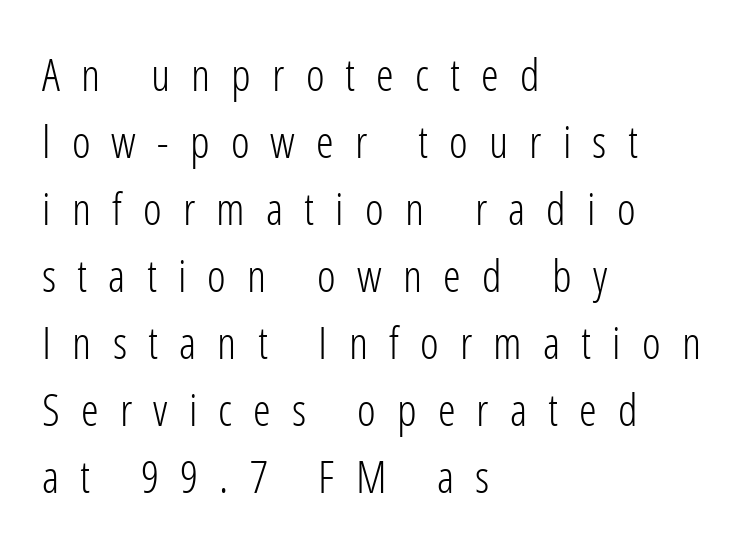
{"serif": "no", "italic": "no", "bold": "no", "weight": "light", "width": "condensed", "stroke_contrast": "low", "x_height": "medium", "monospaced": "no", "underline": "no", "align": "left", "line_spacing": "normal", "line_spacing_ratio": 1.49, "letter_spacing": "wide", "letter_spacing_em": 0.47, "glyph_px": 45}
